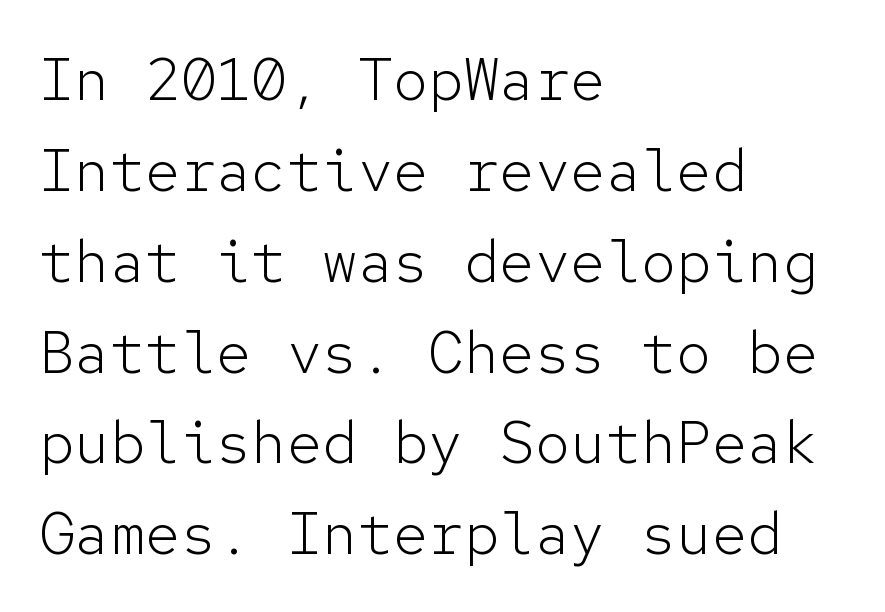
{"serif": "no", "italic": "no", "bold": "no", "weight": "light", "width": "normal", "stroke_contrast": "low", "x_height": "medium", "monospaced": "yes", "underline": "no", "align": "left", "line_spacing": "normal", "line_spacing_ratio": 1.54, "letter_spacing": "normal", "letter_spacing_em": 0.0, "glyph_px": 59}
